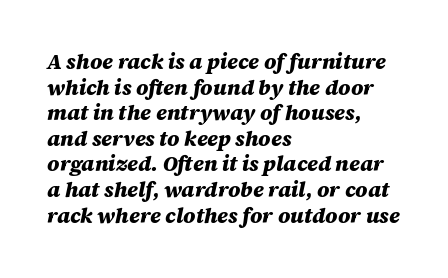
These lines keep a tight, regular rhythm from letter to letter. Just letters on the line, the space beneath them empty. Stroke thickness is high; the sample reads as a true bold. Looking at the ascenders, they clearly lean. Short and long lines alike share a common starting point at left.
